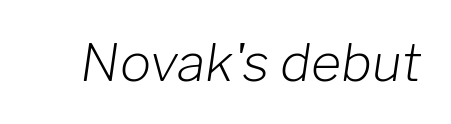
Q: Is the text bold? A: No.
Q: Is the text italic (slanted)? A: Yes, it leans right by about 8 degrees.
Q: Is the text underlined? A: No.
Q: Is the spacing between letters normal or unusually wide? A: Normal.
Q: Width (condensed, normal, or wide)? A: Normal.
Q: Stroke contrast? A: Low.
Q: x-height? A: Medium.
Q: Monospaced? A: No.
